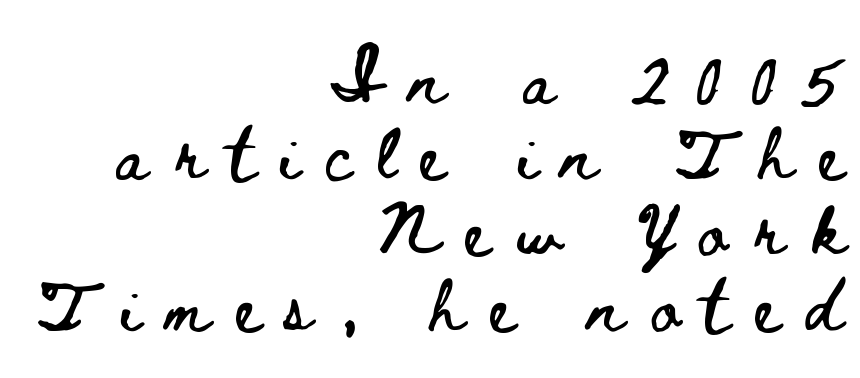
The image shows 52 px wide type; set right-aligned, normal line spacing (1.46x), unusually wide letter spacing (+0.49 em), not underlined; low stroke contrast and a small x-height.
